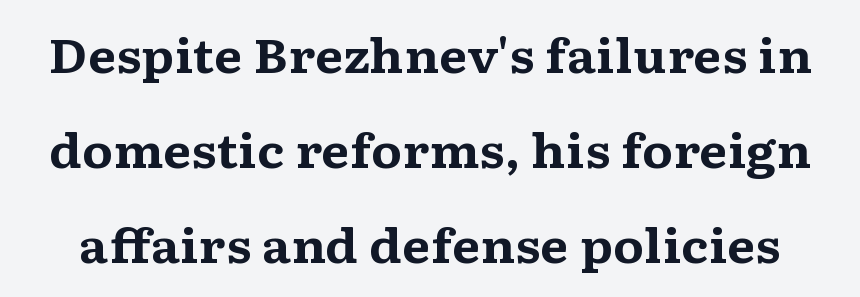
A typesetter would call this zero additional tracking. The typeface chosen for these lines features serifs. These lines were composed using upright roman letters. The area under the type is left untouched. Is there much room between lines? Yes — plenty of vertical air separates them. Do the characters align in a grid? No, the font is proportional.
